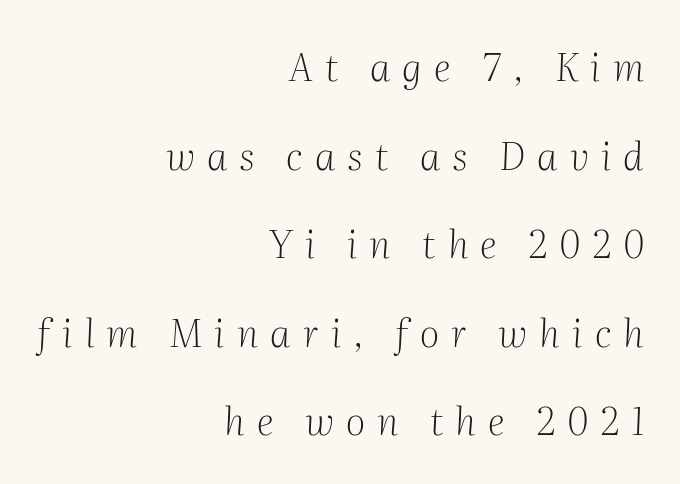
Is this a heavy cut? Hardly; it is regular or lighter. The text was rendered using a seriffed face with decorative stroke endings. The font's italic variant was chosen for this text. Right-aligned paragraph, ragged on the left. Whoever set this chose breathing room over compactness in the vertical rhythm. Is this a fixed-width face? No — the glyphs have proportional, varying widths.
